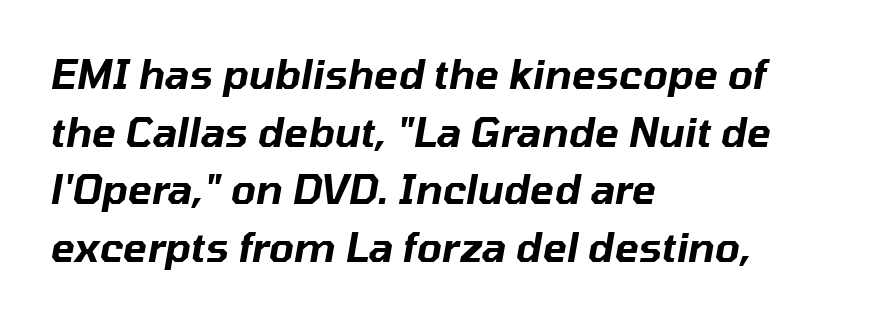
Q: Is the text italic (slanted)? A: Yes, it leans right by about 10 degrees.
Q: Is the text underlined? A: No.
Q: How is the paragraph aligned? A: Left-aligned.
Q: Is the spacing between letters normal or unusually wide? A: Normal.
Q: Is the spacing between lines tight, normal or loose? A: Normal.
Q: Width (condensed, normal, or wide)? A: Normal.
Q: Stroke contrast? A: Low.
Q: x-height? A: Medium.
Q: Monospaced? A: No.
